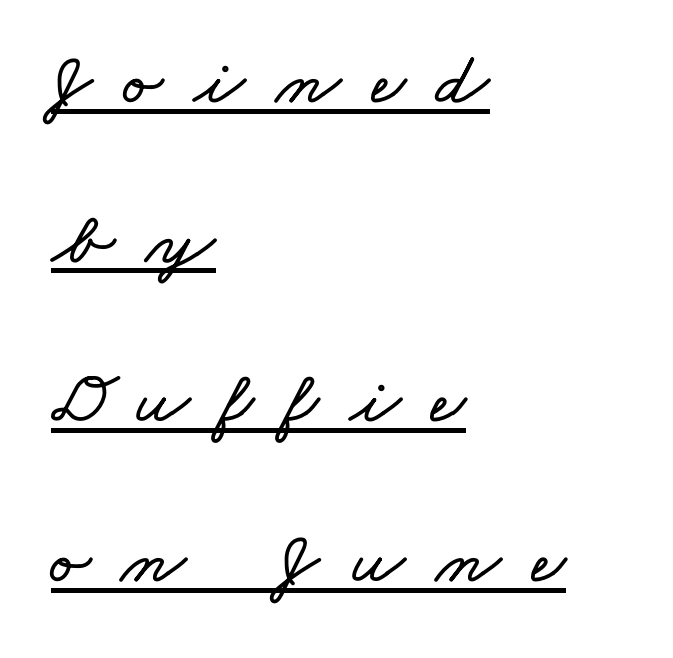
{"width": "wide", "stroke_contrast": "low", "x_height": "small", "monospaced": "no", "underline": "yes", "align": "left", "line_spacing": "loose", "line_spacing_ratio": 2.13, "letter_spacing": "wide", "letter_spacing_em": 0.41, "glyph_px": 75}
